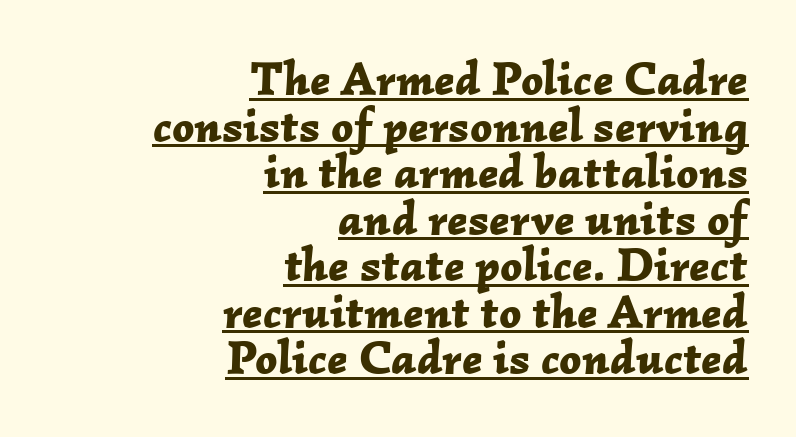
The image shows 48 px bold type, italic (leaning right); set right-aligned, tight line spacing (0.97x), normal letter spacing, underlined; low stroke contrast and a medium x-height.
